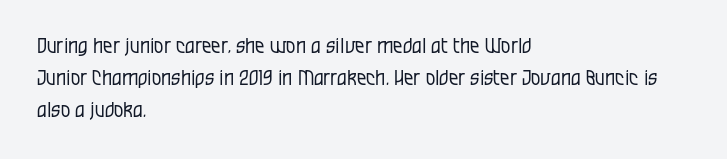
Q: Is the text bold? A: No.
Q: Is the text italic (slanted)? A: No, it is upright.
Q: Is the text underlined? A: No.
Q: How is the paragraph aligned? A: Left-aligned.
Q: Is the spacing between letters normal or unusually wide? A: Normal.
Q: Is the spacing between lines tight, normal or loose? A: Normal.
